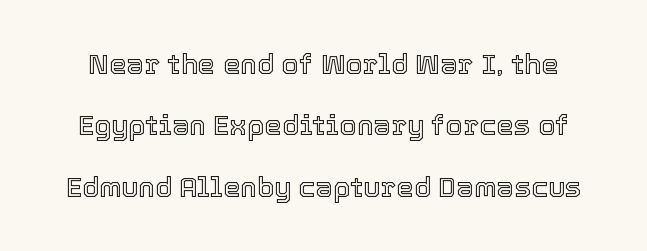
Words appear dense and cohesive because spacing is normal. The line-height multiplier appears high, well above default. No word sits above an underline. The letters advance in unequal steps, a hallmark of proportional type. Does the lettering tilt? It doesn't — this is upright.
